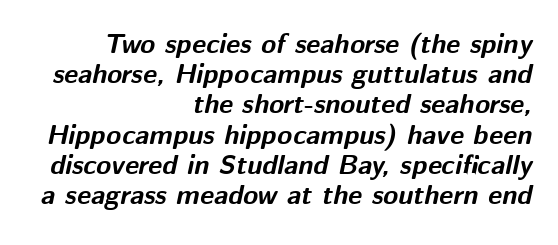
The image shows 27 px bold type, italic (leaning right); set right-aligned, tight line spacing (1.12x), normal letter spacing, not underlined.
